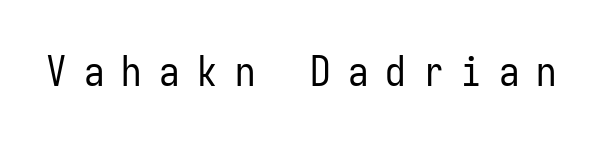
Posture: straight, roman, zero tilt. The passage shown is not underscored anywhere. Tracking here is generous; glyphs stand well apart from one another. This reads as an unemphasized weight, regular at the heaviest. Is this a fixed-width face? Yes — each glyph sits in an identical cell.
